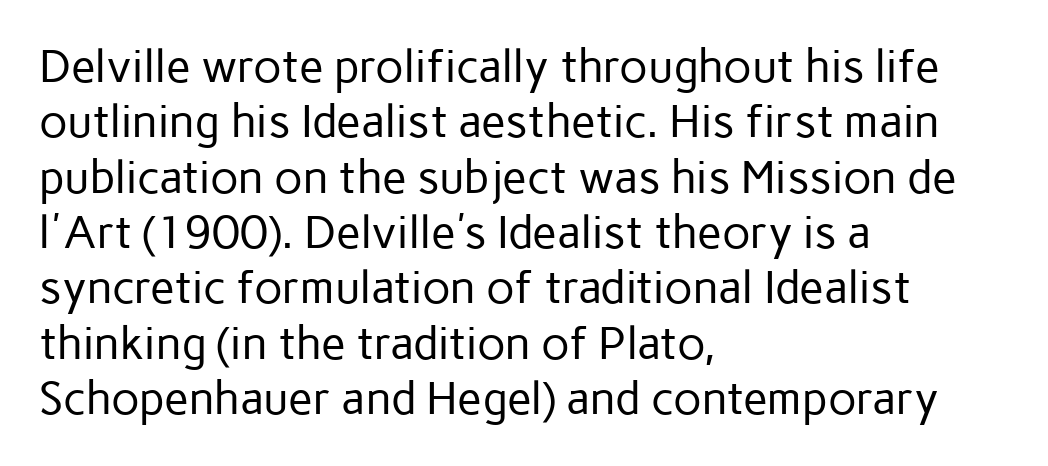
{"serif": "no", "italic": "no", "bold": "no", "weight": "regular", "width": "normal", "stroke_contrast": "low", "x_height": "medium", "monospaced": "no", "underline": "no", "align": "left", "line_spacing_ratio": 1.23, "letter_spacing": "normal", "letter_spacing_em": 0.0, "glyph_px": 45}
